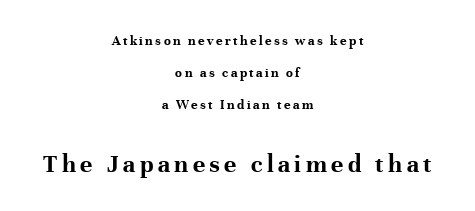
The image shows 26 px bold type, upright; set centered, loose line spacing (2.29x), not underlined; the second (bottom) block is 1.86x larger.
